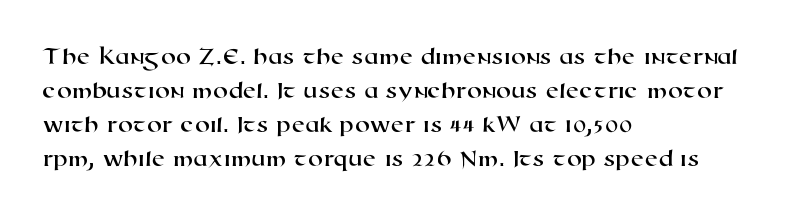
The image shows 24 px text type; set left-aligned, normal line spacing (1.41x), normal letter spacing, not underlined.
